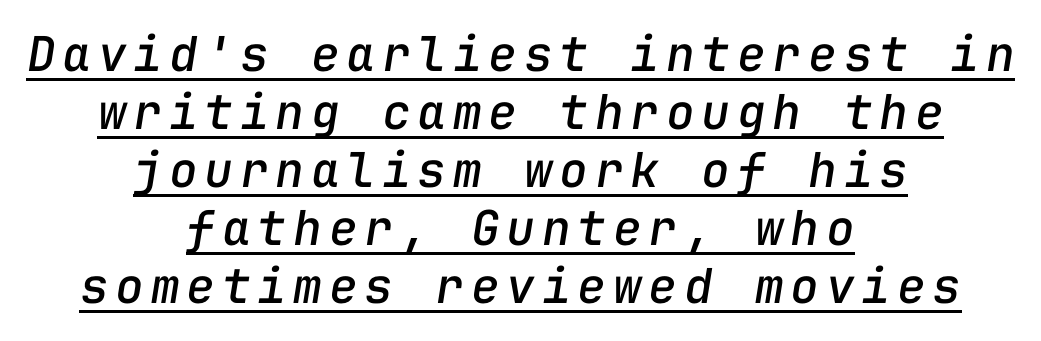
{"italic": "yes", "lean": "right", "slant_degrees": 9, "width": "normal", "stroke_contrast": "low", "x_height": "medium", "monospaced": "yes", "underline": "yes", "align": "center", "line_spacing_ratio": 1.21, "glyph_px": 48}
